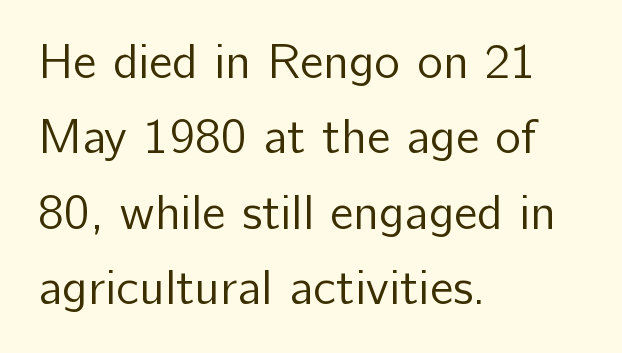
Weight class: somewhere from thin through regular. Each word holds together tightly as a unit, with standard inter-letter gaps. Note the varied advance widths — an 'i' is clearly narrower than an 'm'. Nobody drew a line under any word here. The space between consecutive lines is moderate. Left-aligned paragraph, ragged on the right.
